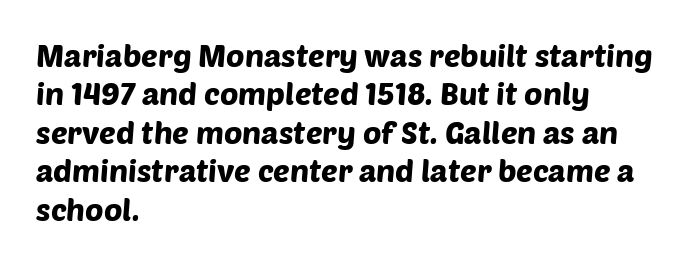
Nope, no serifs anywhere on these letters. Look at the tracking — it's just the regular setting, nothing added. The text block is weighted toward the left margin, trailing off unevenly rightward. The space directly below the letters is spotless. A typesetter would call this proportional, since set widths differ per character.
